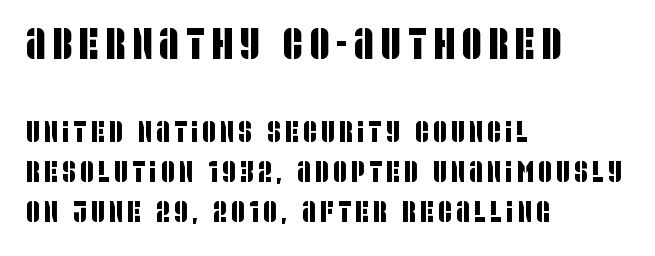
The strip under each line holds only bare page. This sample is left-justified, so line endings fall wherever the words run out. The vertical gap from one line to the next is medium. Reading top to bottom, the characters get smaller at the block break. This sample has the flowing, uneven cadence of proportional lettering.
